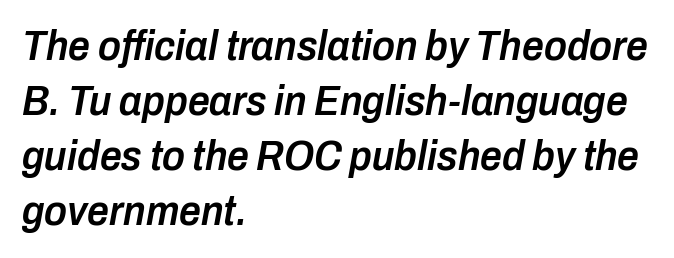
Q: Is the text bold? A: Semi-bold.
Q: Is the text italic (slanted)? A: Yes, it leans right by about 10 degrees.
Q: Is the text underlined? A: No.
Q: How is the paragraph aligned? A: Left-aligned.
Q: Is the spacing between letters normal or unusually wide? A: Normal.
Q: Is the spacing between lines tight, normal or loose? A: Normal.
Q: Width (condensed, normal, or wide)? A: Condensed.
Q: Stroke contrast? A: Low.
Q: x-height? A: Medium.
Q: Monospaced? A: No.
